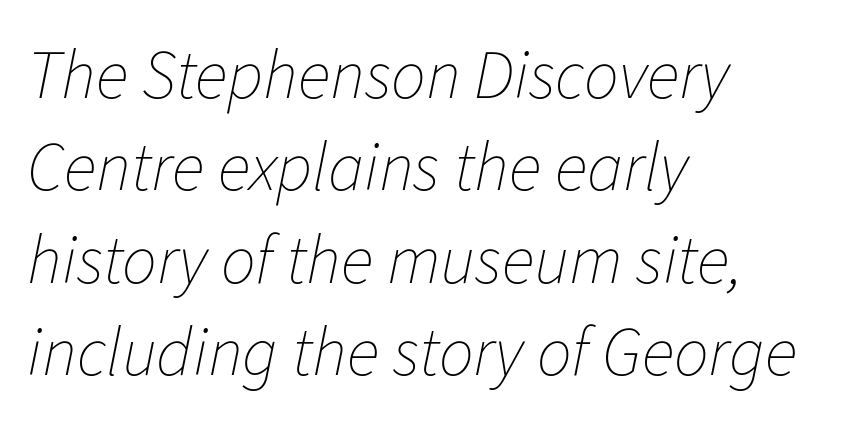
The image shows 69 px thin type, italic (leaning right); set left-aligned, normal line spacing (1.34x), normal letter spacing, not underlined; low stroke contrast and a medium x-height.
